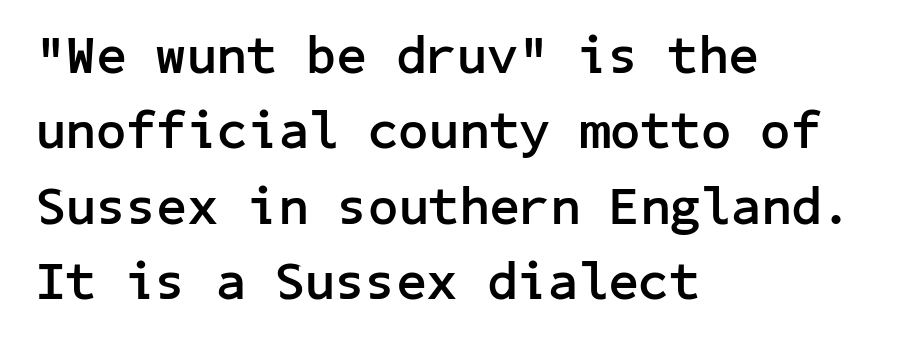
{"serif": "no", "italic": "no", "bold": "yes", "weight": "semibold", "width": "normal", "stroke_contrast": "low", "x_height": "medium", "underline": "no", "align": "left", "line_spacing": "normal", "line_spacing_ratio": 1.42, "letter_spacing": "normal", "letter_spacing_em": 0.0, "glyph_px": 53}
